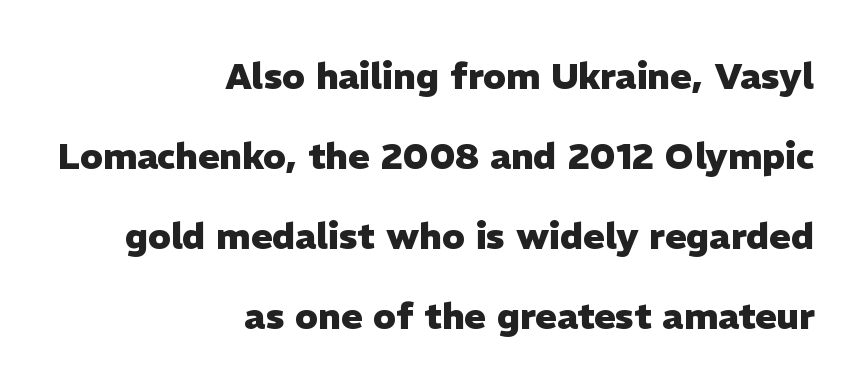
Q: Is the text bold? A: Yes.
Q: Is the text italic (slanted)? A: No, it is upright.
Q: Is the typeface a serif or a sans-serif typeface? A: Sans-serif.
Q: Is the text underlined? A: No.
Q: How is the paragraph aligned? A: Right-aligned.
Q: Is the spacing between letters normal or unusually wide? A: Normal.
Q: Is the spacing between lines tight, normal or loose? A: Loose.
Q: Width (condensed, normal, or wide)? A: Normal.
Q: Stroke contrast? A: Low.
Q: x-height? A: Medium.
Q: Monospaced? A: No.
